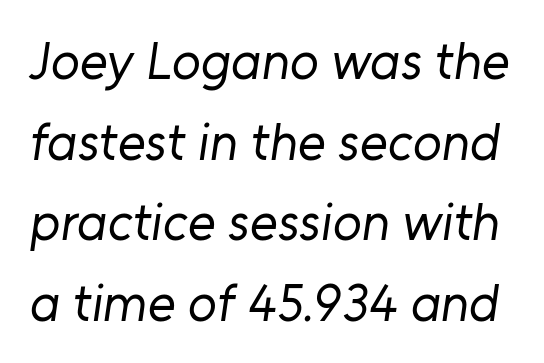
Inter-character spacing is left at the font's built-in metrics. How would I describe the line gaps? Plain and ordinary. Unlike a traditional serif, this face leaves its strokes unadorned. No letter is thick-stroked: the sample isn't bold. The passage shown is typed in a proportional face where columns would drift.
